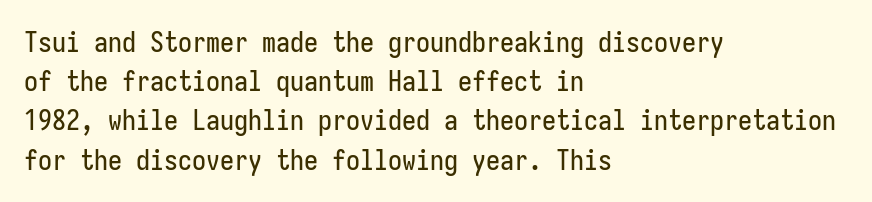
{"serif": "no", "italic": "no", "width": "condensed", "stroke_contrast": "low", "x_height": "medium", "underline": "no", "align": "left", "line_spacing": "normal", "line_spacing_ratio": 1.4, "letter_spacing": "normal", "letter_spacing_em": 0.0, "glyph_px": 28}
